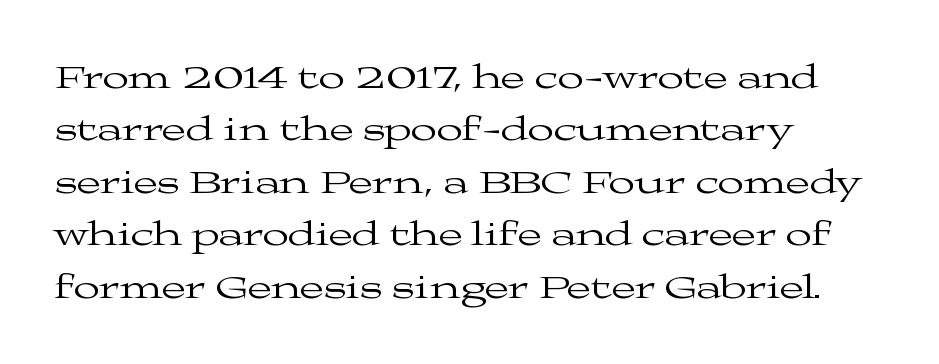
Q: Is the text bold? A: No.
Q: Is the text italic (slanted)? A: No, it is upright.
Q: Is the typeface a serif or a sans-serif typeface? A: Serif.
Q: Is the text underlined? A: No.
Q: How is the paragraph aligned? A: Left-aligned.
Q: Is the spacing between letters normal or unusually wide? A: Normal.
Q: Is the spacing between lines tight, normal or loose? A: Normal.
Q: Width (condensed, normal, or wide)? A: Wide.
Q: Stroke contrast? A: Medium.
Q: x-height? A: Medium.
Q: Monospaced? A: No.
